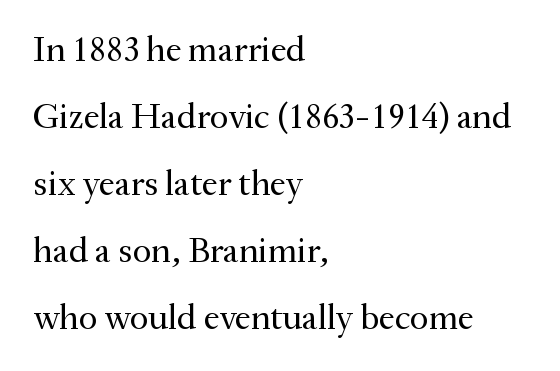
The image shows 36 px regular-weight serif type, upright; set left-aligned, line spacing 1.86x, normal letter spacing, not underlined; medium stroke contrast and a small x-height.
